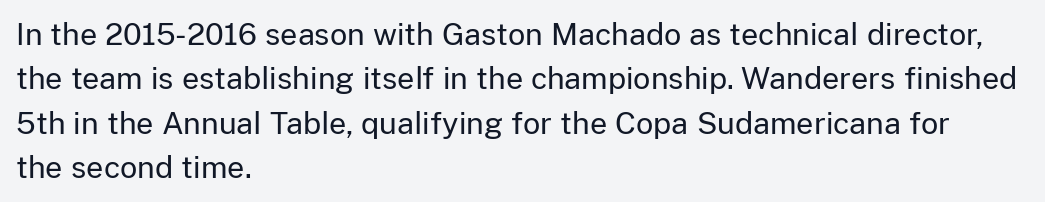
Q: Is the text bold? A: No.
Q: Is the text italic (slanted)? A: No, it is upright.
Q: Is the typeface a serif or a sans-serif typeface? A: Sans-serif.
Q: Is the text underlined? A: No.
Q: How is the paragraph aligned? A: Left-aligned.
Q: Is the spacing between letters normal or unusually wide? A: Normal.
Q: Is the spacing between lines tight, normal or loose? A: Normal.
Q: Width (condensed, normal, or wide)? A: Normal.
Q: Stroke contrast? A: Low.
Q: x-height? A: Medium.
Q: Monospaced? A: No.
